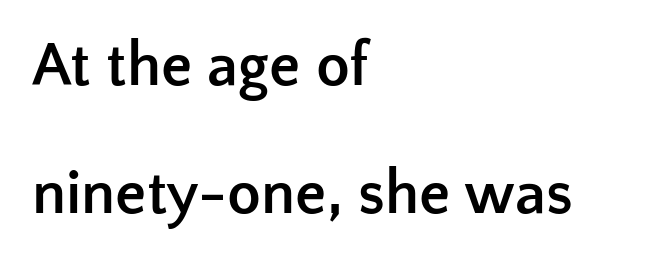
Tracking value appears to be zero — textbook default spacing. The rag falls on the right side of this text block. If you measured baseline to baseline, you'd find a long distance. To sum up the face: it is a sans, with no serifs. In terms of weight, the rendering is a true, heavy bold.
